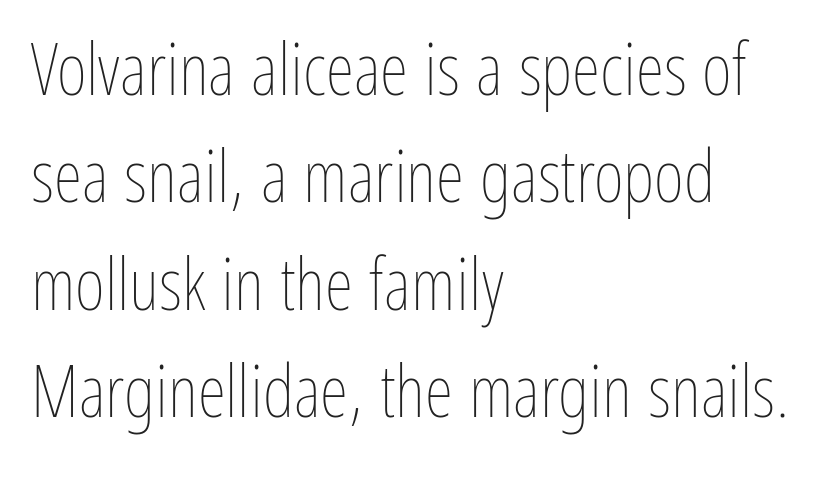
Vertical spacing — default. Every row of glyphs begins at an identical x-position on the left. The letters stand straight up with perfectly vertical stems. Underline: absent.
